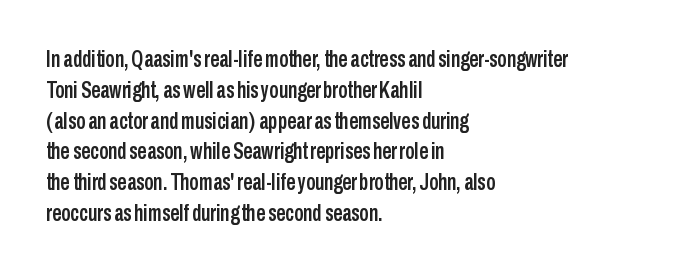
The image shows 23 px text type, upright; set left-aligned, normal line spacing (1.34x), normal letter spacing, not underlined.
